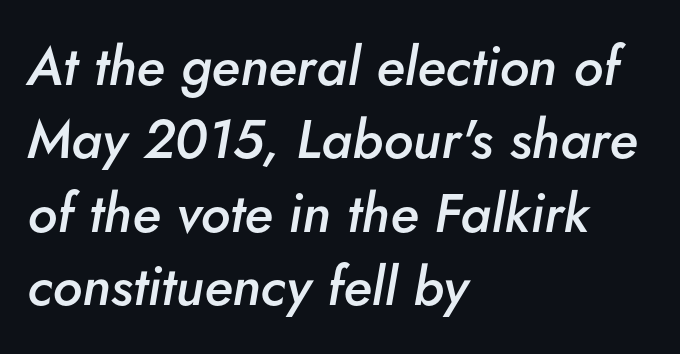
The image shows 54 px semibold type, italic (leaning right); set left-aligned, normal line spacing (1.36x), normal letter spacing, not underlined; low stroke contrast and a small x-height.
